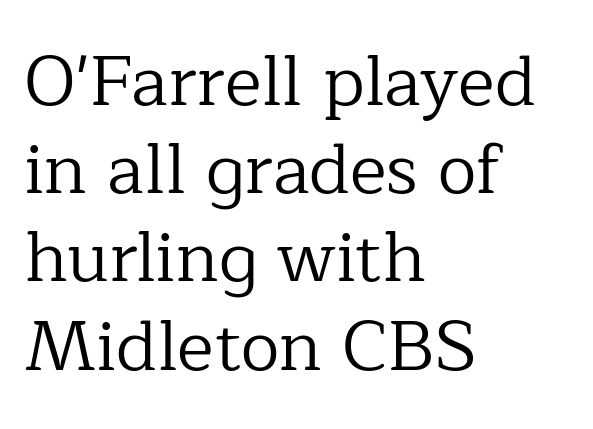
Stems here are at most as thick as an everyday book face. Every stem runs plumb, perpendicular to the baseline. This rendering uses left alignment, leaving the right contour irregular. Spacing verdict: proportional, widths tailored to each character. The font family rendered here belongs to the serif group. Normally led — the rows are evenly, conventionally spaced.
